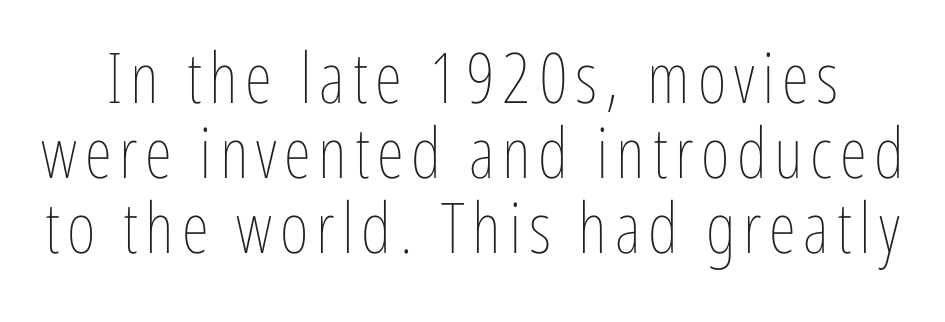
Think of a printed novel: that variable character pitch is what you see here. A quiet, ordinary-to-light weight characterises the typeface. The lines are packed closely together with very little leading. Glance below the letters and you will spot only blank space. Do the letters lean? They stand straight.
